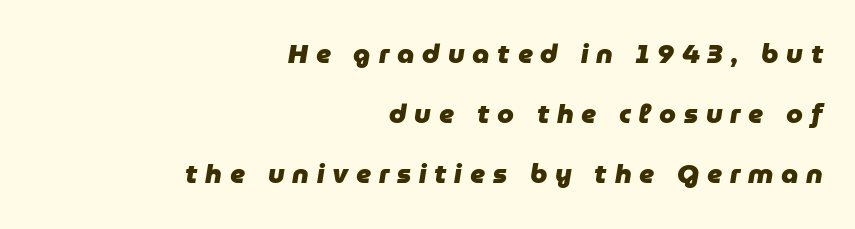
Q: Is the text bold? A: Yes.
Q: Is the text italic (slanted)? A: Yes, it leans right by about 9 degrees.
Q: Is the text underlined? A: No.
Q: How is the paragraph aligned? A: Right-aligned.
Q: Is the spacing between letters normal or unusually wide? A: Unusually wide.
Q: Is the spacing between lines tight, normal or loose? A: Loose.
